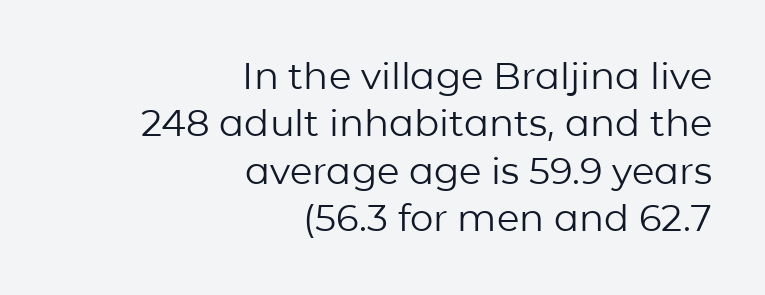
{"serif": "no", "italic": "no", "bold": "no", "weight": "regular", "width": "normal", "stroke_contrast": "low", "x_height": "medium", "monospaced": "no", "underline": "no", "align": "right", "line_spacing": "normal", "line_spacing_ratio": 1.28, "letter_spacing": "normal", "letter_spacing_em": 0.0, "glyph_px": 37}
